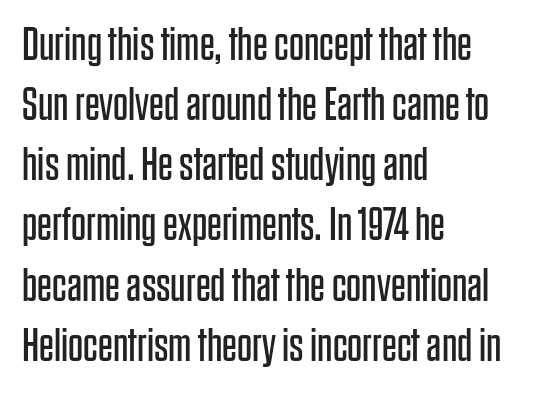
The image shows 47 px regular-weight, condensed sans-serif type, upright; set left-aligned, normal line spacing (1.28x), normal letter spacing, not underlined; low stroke contrast and a large x-height.
